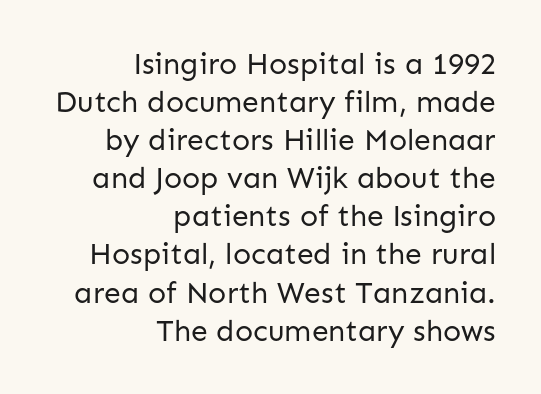
{"serif": "no", "italic": "no", "bold": "no", "weight": "regular", "width": "normal", "stroke_contrast": "low", "x_height": "medium", "monospaced": "no", "underline": "no", "align": "right", "line_spacing": "normal", "line_spacing_ratio": 1.27, "letter_spacing": "normal", "letter_spacing_em": 0.0, "glyph_px": 30}
